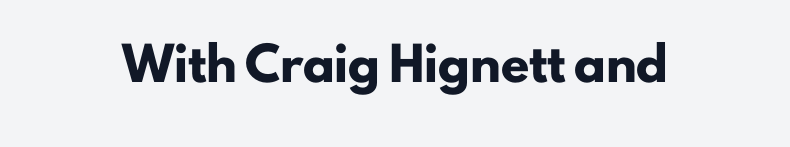
Designer's note — italics off, roman on. The horizontal fit of the characters is conventional and even. The glyphs are unaccompanied by any horizontal stroke below them. These words are printed bold, with thick strokes throughout. Is this a fixed-width face? No — the glyphs have proportional, varying widths.
